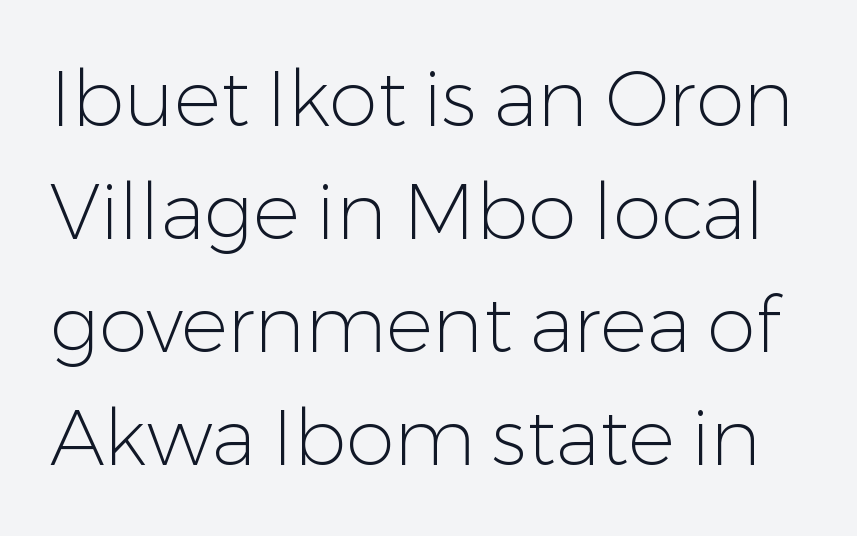
Do the characters align in a grid? No, the font is proportional. Reading down the column, the eye jumps a familiar distance to each next line. Look at the bottom of the vertical strokes: they stop flat, with no serifs. The weight would be labelled regular, book, light, or lighter still. You could call the tracking neutral — neither tight nor loose. The lettering holds an erect, upright posture throughout.
